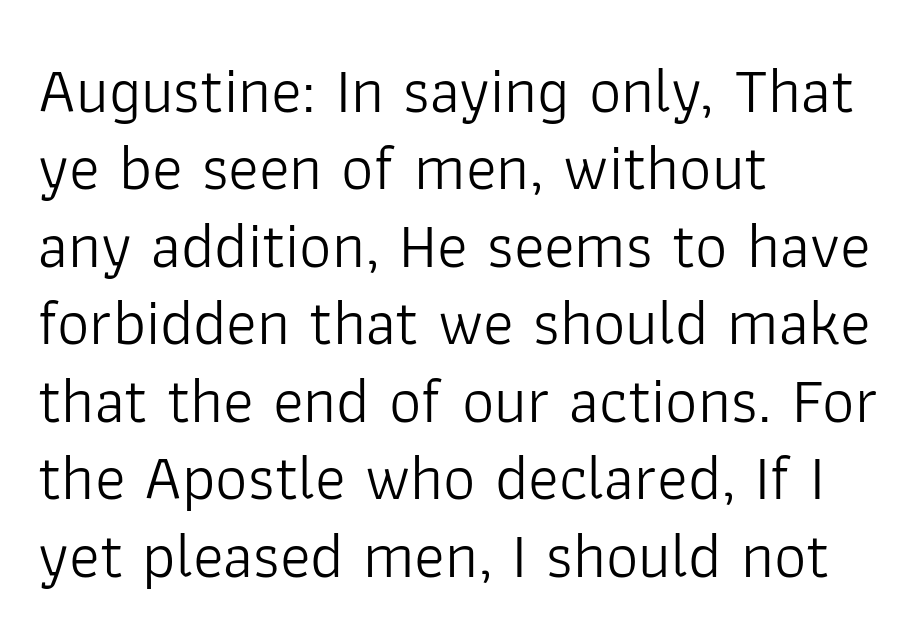
The image shows 64 px light sans-serif type, upright; set left-aligned, line spacing 1.21x, normal letter spacing, not underlined; low stroke contrast and a medium x-height.
